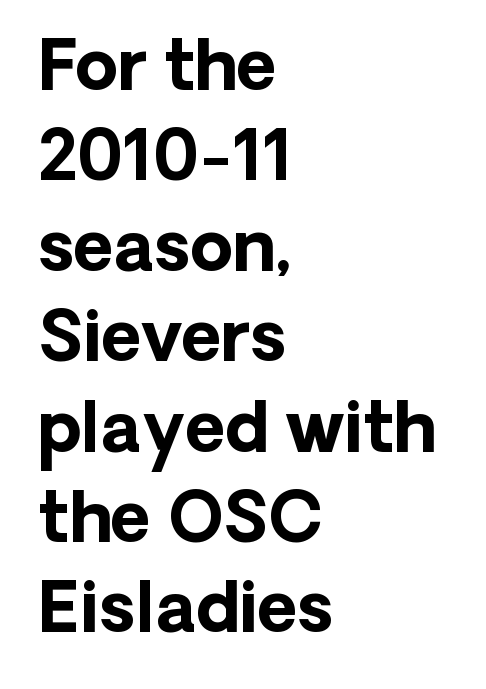
{"serif": "no", "italic": "no", "bold": "yes", "weight": "bold", "width": "normal", "stroke_contrast": "low", "x_height": "medium", "monospaced": "no", "underline": "no", "align": "left", "line_spacing": "normal", "line_spacing_ratio": 1.31, "letter_spacing": "normal", "letter_spacing_em": 0.0, "glyph_px": 69}
